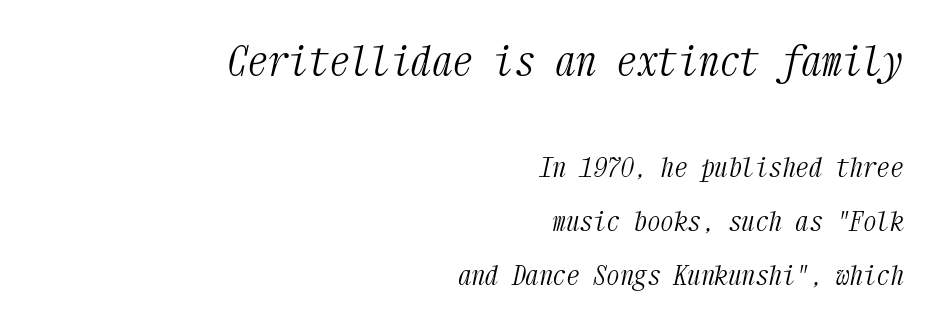
Teacher's note: observe the even right margin — that is flush-right alignment. Has an underline been added? It has not. The letters carry serifs — small finishing strokes at the ends of their stems. The text carries the slant typical of an italic or oblique font.
